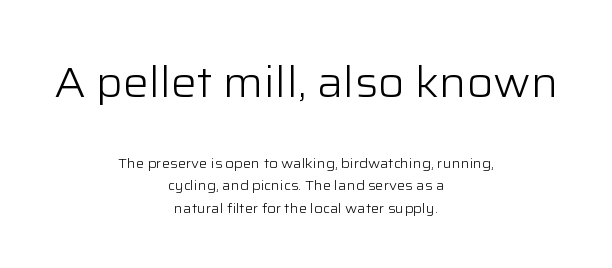
{"serif": "no", "italic": "no", "bold": "no", "weight": "light", "width": "normal", "stroke_contrast": "low", "x_height": "medium", "monospaced": "no", "underline": "no", "align": "center", "line_spacing": "normal", "line_spacing_ratio": 1.61, "letter_spacing": "normal", "letter_spacing_em": 0.0, "larger_block": "first", "size_ratio": 3.07, "glyph_px": 43}
